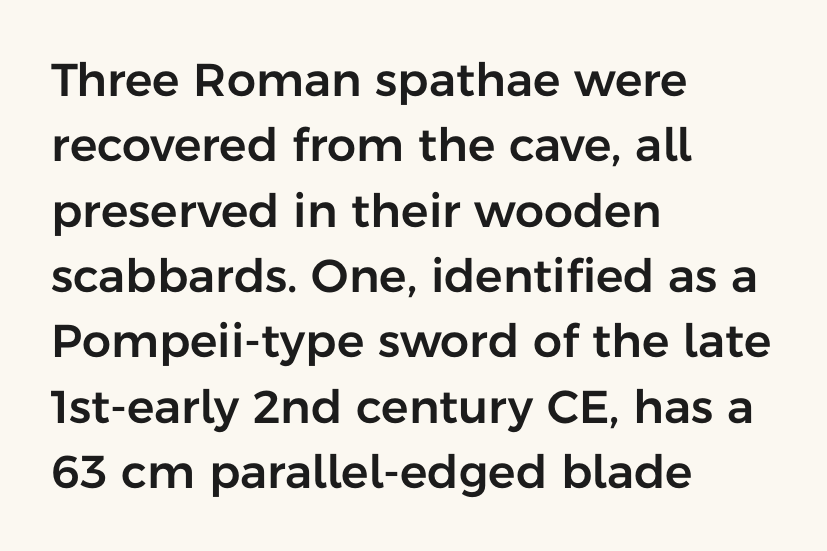
Q: Is the text italic (slanted)? A: No, it is upright.
Q: Is the typeface a serif or a sans-serif typeface? A: Sans-serif.
Q: Is the text underlined? A: No.
Q: How is the paragraph aligned? A: Left-aligned.
Q: Is the spacing between letters normal or unusually wide? A: Normal.
Q: Is the spacing between lines tight, normal or loose? A: Normal.
Q: Width (condensed, normal, or wide)? A: Normal.
Q: Stroke contrast? A: Low.
Q: x-height? A: Medium.
Q: Monospaced? A: No.
